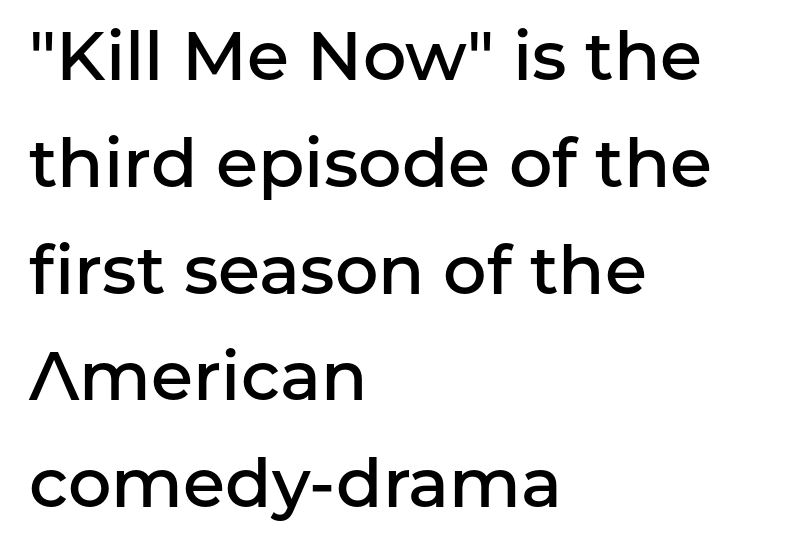
The image shows 68 px semibold sans-serif type, upright; set left-aligned, normal line spacing (1.57x), normal letter spacing, not underlined; low stroke contrast and a medium x-height.
